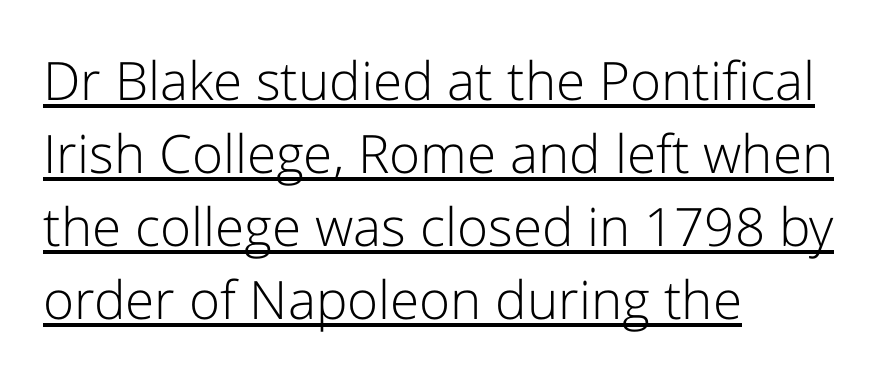
The image shows 53 px light sans-serif type, upright; set left-aligned, normal line spacing (1.38x), normal letter spacing, underlined; low stroke contrast and a medium x-height.
